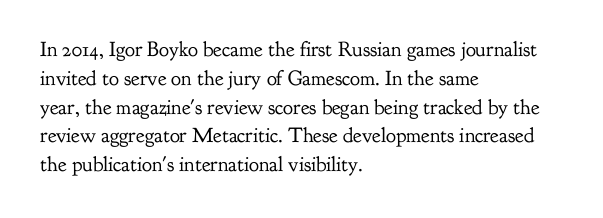
The image shows 21 px text type, upright; set left-aligned, normal line spacing (1.37x), normal letter spacing, not underlined.
